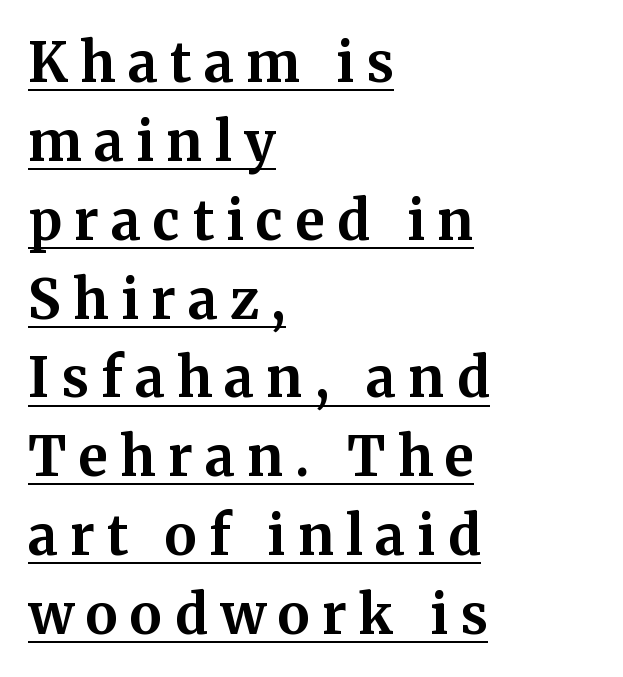
Q: Is the text bold? A: Yes.
Q: Is the text italic (slanted)? A: No, it is upright.
Q: Is the typeface a serif or a sans-serif typeface? A: Serif.
Q: Is the text underlined? A: Yes.
Q: How is the paragraph aligned? A: Left-aligned.
Q: Is the spacing between letters normal or unusually wide? A: Unusually wide.
Q: Is the spacing between lines tight, normal or loose? A: Normal.
Q: Width (condensed, normal, or wide)? A: Normal.
Q: Stroke contrast? A: Medium.
Q: x-height? A: Medium.
Q: Monospaced? A: No.
